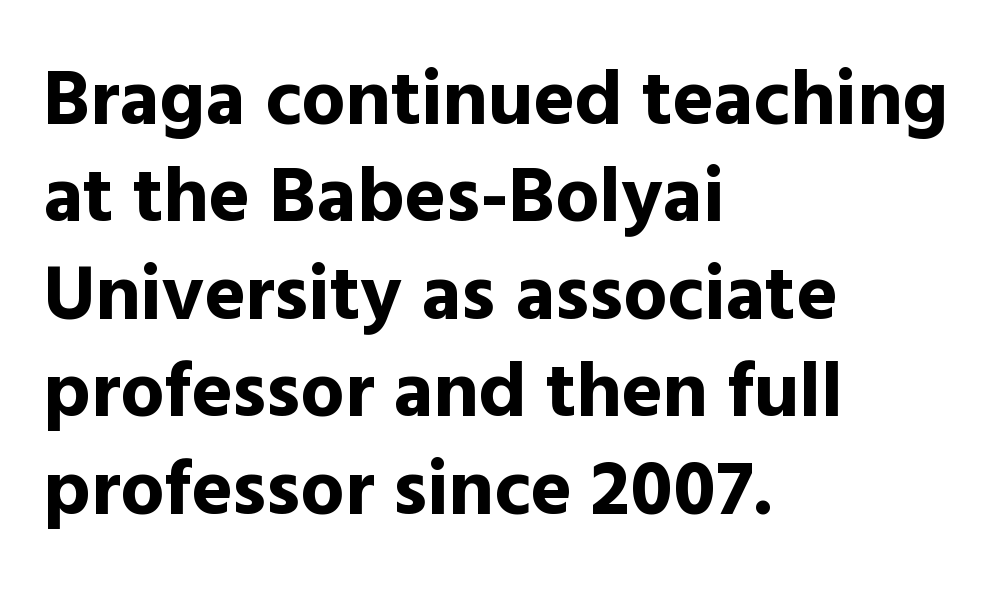
Q: Is the text bold? A: Yes.
Q: Is the text italic (slanted)? A: No, it is upright.
Q: Is the typeface a serif or a sans-serif typeface? A: Sans-serif.
Q: Is the text underlined? A: No.
Q: How is the paragraph aligned? A: Left-aligned.
Q: Is the spacing between letters normal or unusually wide? A: Normal.
Q: Is the spacing between lines tight, normal or loose? A: Normal.
Q: Width (condensed, normal, or wide)? A: Normal.
Q: x-height? A: Medium.
Q: Monospaced? A: No.
